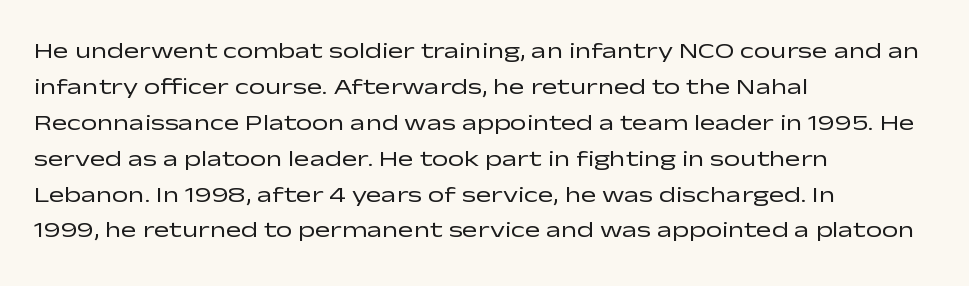
The image shows 23 px text type, upright; set left-aligned, normal line spacing (1.56x), normal letter spacing, not underlined.
